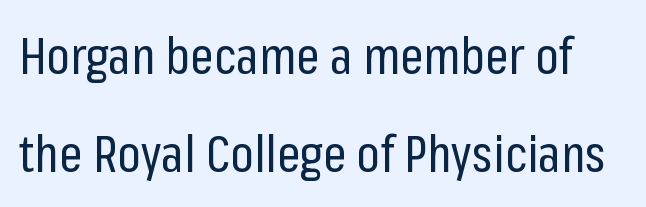
Q: Is the text bold? A: No.
Q: Is the text italic (slanted)? A: No, it is upright.
Q: Is the typeface a serif or a sans-serif typeface? A: Sans-serif.
Q: Is the text underlined? A: No.
Q: Is the spacing between letters normal or unusually wide? A: Normal.
Q: Is the spacing between lines tight, normal or loose? A: Loose.
Q: Width (condensed, normal, or wide)? A: Condensed.
Q: Stroke contrast? A: Low.
Q: x-height? A: Medium.
Q: Monospaced? A: No.
